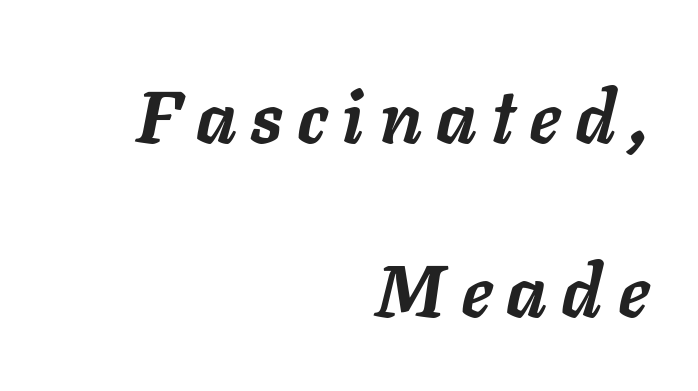
The image shows 74 px semibold type, italic (leaning right); set right-aligned, loose line spacing (2.35x), unusually wide letter spacing (+0.22 em), not underlined; low stroke contrast and a medium x-height.
